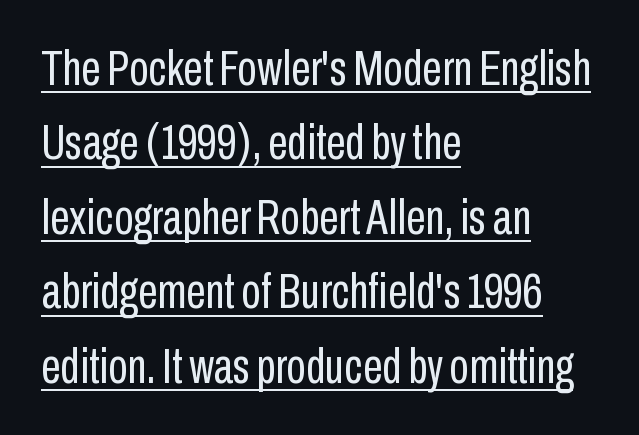
A normal amount of white space separates one row of letters from the next. A typesetter would call this proportional, since set widths differ per character. Quick note: underline on. You can tell from the bare stems that sans-serif type was used. Short and long lines alike share a common starting point at left.
